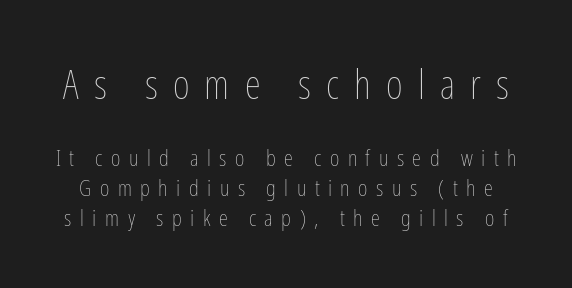
{"italic": "no", "bold": "no", "weight": "thin", "width": "condensed", "stroke_contrast": "low", "x_height": "medium", "monospaced": "no", "underline": "no", "line_spacing": "normal", "line_spacing_ratio": 1.3, "letter_spacing": "wide", "letter_spacing_em": 0.37, "larger_block": "first", "size_ratio": 1.78, "glyph_px": 41}
